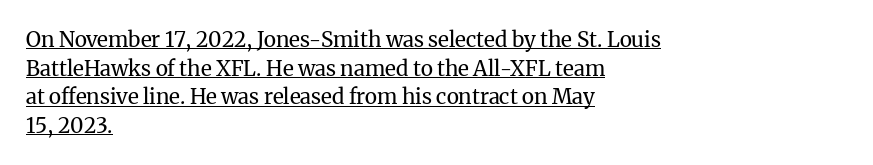
Every word sits above its own underline. A light-to-regular cut is what we see here. Words appear dense and cohesive because spacing is normal. This is the regular roman posture of the typeface.
